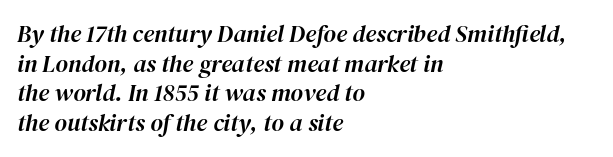
The image shows 24 px text type, italic (leaning right); set left-aligned, line spacing 1.23x, normal letter spacing, not underlined.
